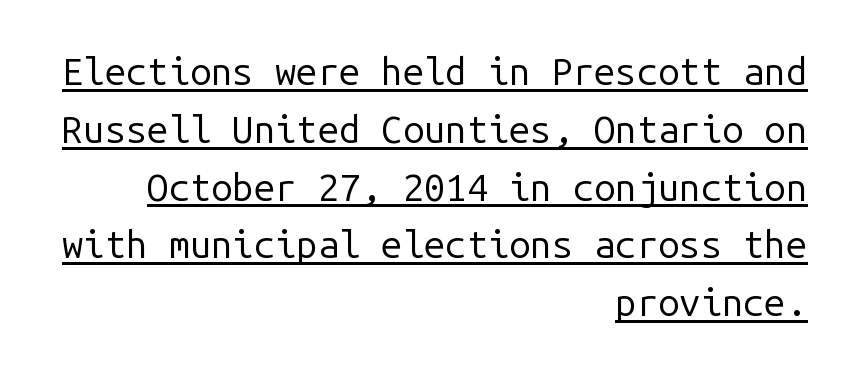
{"serif": "no", "italic": "no", "bold": "no", "weight": "regular", "width": "normal", "stroke_contrast": "low", "x_height": "medium", "monospaced": "yes", "underline": "yes", "align": "right", "line_spacing": "normal", "line_spacing_ratio": 1.52, "letter_spacing": "normal", "letter_spacing_em": 0.0, "glyph_px": 38}
